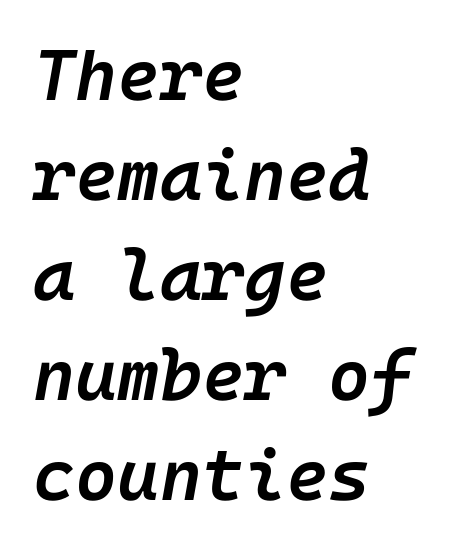
{"italic": "yes", "lean": "right", "slant_degrees": 10, "bold": "semi", "weight": "semibold", "width": "normal", "stroke_contrast": "low", "x_height": "medium", "underline": "no", "align": "left", "line_spacing": "normal", "line_spacing_ratio": 1.39, "letter_spacing": "normal", "letter_spacing_em": 0.0, "glyph_px": 72}
